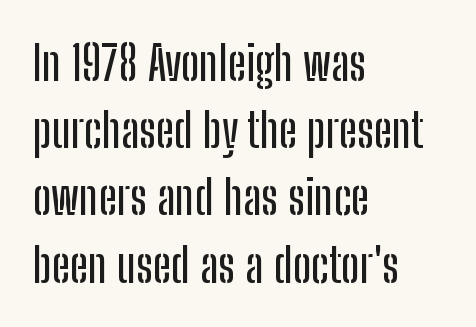
The image shows 48 px condensed sans-serif type, upright; set left-aligned, normal line spacing (1.4x), normal letter spacing, not underlined; low stroke contrast and a medium x-height.
